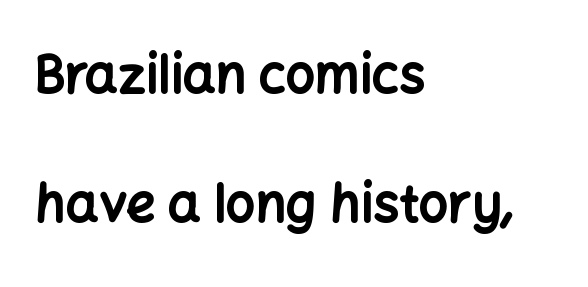
In terms of posture, this sample is upright. Casual observation: everything's shoved over to the left. Classification — sans serif. The horizontal fit of the characters is conventional and even. Loosely led — the rows are spread out. Proportional: the letters do not fall into vertical columns.
